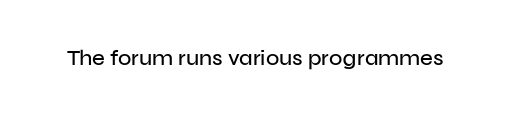
Q: Is the text italic (slanted)? A: No, it is upright.
Q: Is the text underlined? A: No.
Q: Is the spacing between letters normal or unusually wide? A: Normal.
